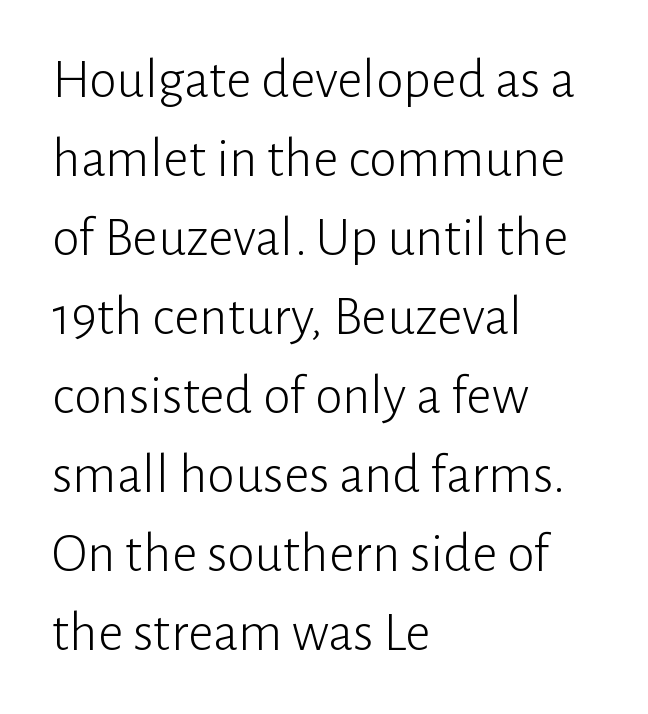
The image shows 56 px light sans-serif type, upright; set left-aligned, normal line spacing (1.41x), normal letter spacing, not underlined; low stroke contrast and a medium x-height.
